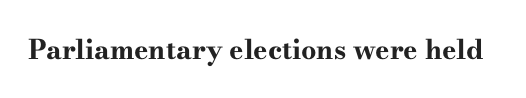
What stands out about the letter spacing? Nothing — it is the standard amount. No italicization has been applied; the sample stays upright. The gap between lines stays unmarked. Thick stems and heavy bowls — unmistakably bold.
